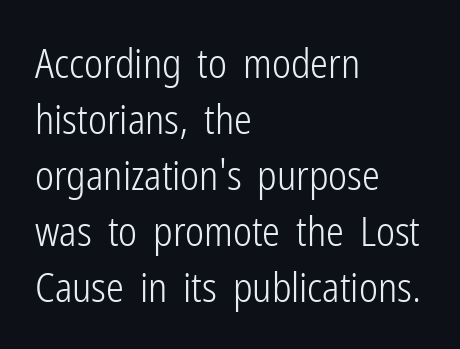
The image shows 40 px light, condensed sans-serif type, upright; set left-aligned, normal line spacing (1.4x), normal letter spacing, not underlined; low stroke contrast and a medium x-height.
